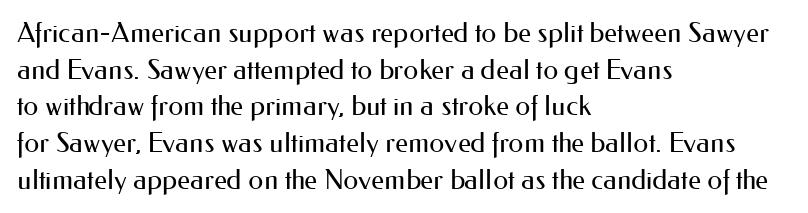
Q: Is the text bold? A: No.
Q: Is the text italic (slanted)? A: No, it is upright.
Q: Is the text underlined? A: No.
Q: How is the paragraph aligned? A: Left-aligned.
Q: Is the spacing between letters normal or unusually wide? A: Normal.
Q: Is the spacing between lines tight, normal or loose? A: Normal.
